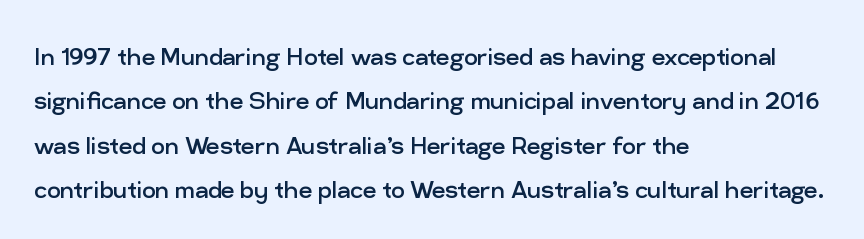
The image shows 30 px regular-weight sans-serif type, upright; set left-aligned, normal line spacing (1.48x), normal letter spacing, not underlined; low stroke contrast and a medium x-height.
